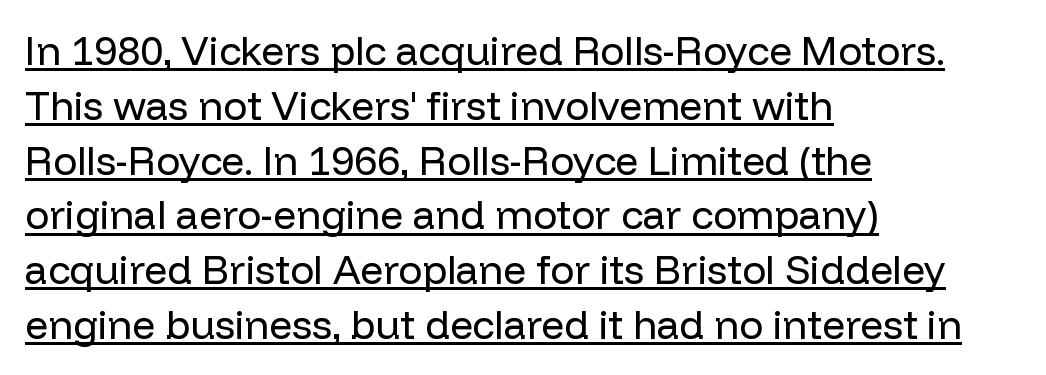
Q: Is the text bold? A: No.
Q: Is the text italic (slanted)? A: No, it is upright.
Q: Is the typeface a serif or a sans-serif typeface? A: Sans-serif.
Q: Is the text underlined? A: Yes.
Q: How is the paragraph aligned? A: Left-aligned.
Q: Is the spacing between letters normal or unusually wide? A: Normal.
Q: Is the spacing between lines tight, normal or loose? A: Normal.
Q: Width (condensed, normal, or wide)? A: Normal.
Q: Stroke contrast? A: Low.
Q: x-height? A: Medium.
Q: Monospaced? A: No.
